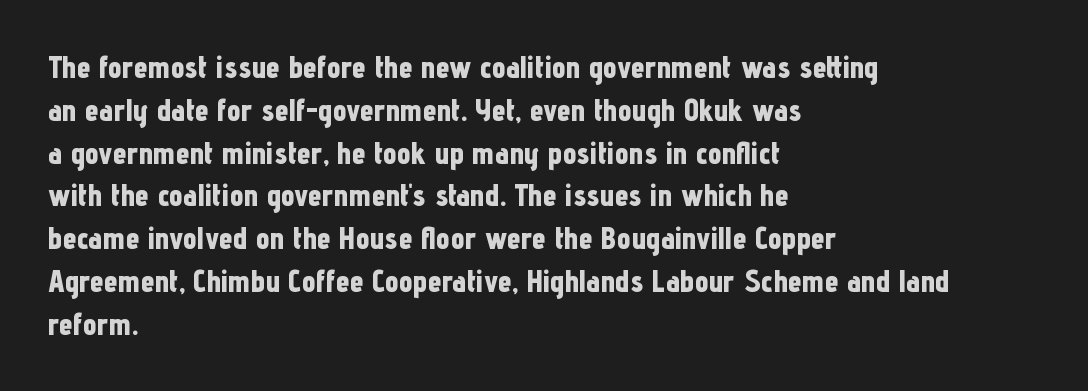
The image shows 31 px bold, condensed sans-serif type, upright; set left-aligned, normal line spacing (1.38x), normal letter spacing, not underlined; low stroke contrast and a medium x-height.
